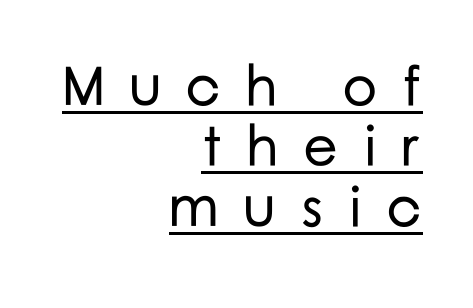
The image shows 55 px sans-serif type, upright; set right-aligned, tight line spacing (1.1x), unusually wide letter spacing (+0.45 em), underlined; low stroke contrast and a medium x-height.
